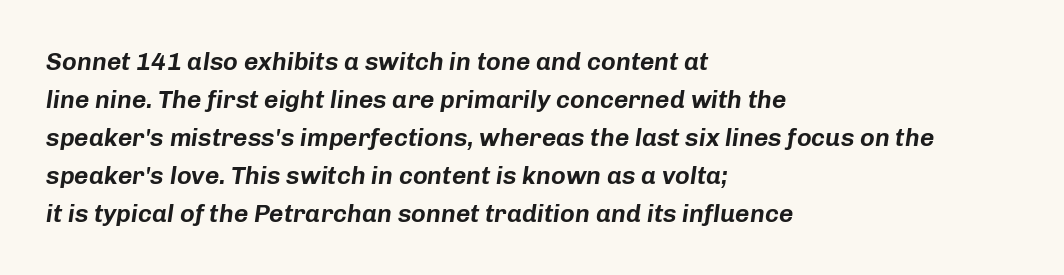
Q: Is the text italic (slanted)? A: Yes, it leans right by about 8 degrees.
Q: Is the text underlined? A: No.
Q: How is the paragraph aligned? A: Left-aligned.
Q: Is the spacing between letters normal or unusually wide? A: Normal.
Q: Is the spacing between lines tight, normal or loose? A: Normal.
